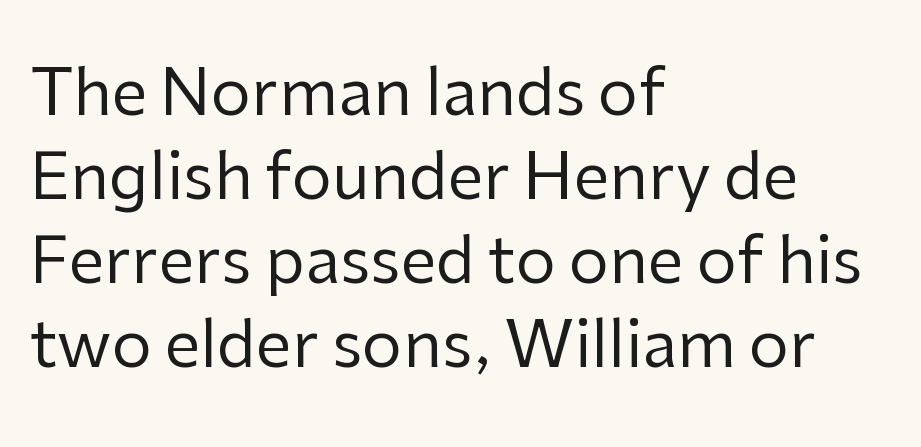
Q: Is the text bold? A: No.
Q: Is the text italic (slanted)? A: No, it is upright.
Q: Is the typeface a serif or a sans-serif typeface? A: Sans-serif.
Q: Is the text underlined? A: No.
Q: How is the paragraph aligned? A: Left-aligned.
Q: Is the spacing between letters normal or unusually wide? A: Normal.
Q: Is the spacing between lines tight, normal or loose? A: Normal.
Q: Width (condensed, normal, or wide)? A: Normal.
Q: Stroke contrast? A: Low.
Q: x-height? A: Medium.
Q: Monospaced? A: No.
